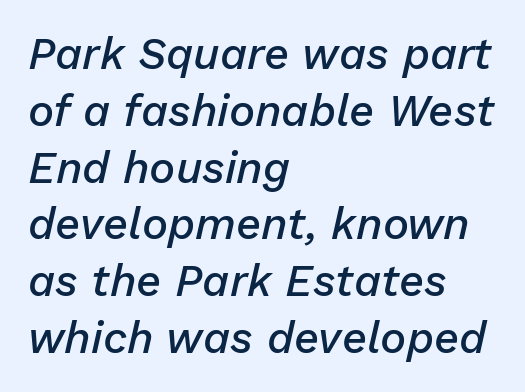
The image shows 44 px semibold type, italic (leaning right); set left-aligned, normal line spacing (1.29x), normal letter spacing, not underlined; low stroke contrast and a medium x-height.
